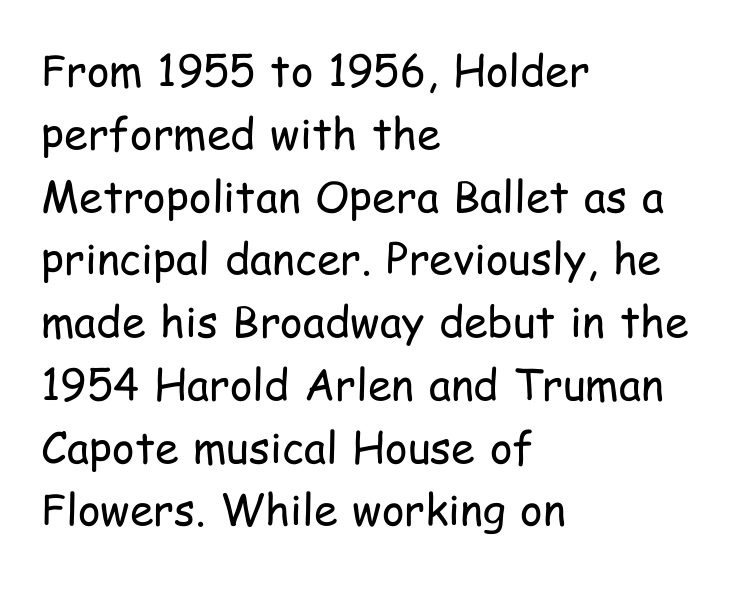
Q: Is the text bold? A: No.
Q: Is the text italic (slanted)? A: No, it is upright.
Q: Is the typeface a serif or a sans-serif typeface? A: Sans-serif.
Q: Is the text underlined? A: No.
Q: How is the paragraph aligned? A: Left-aligned.
Q: Is the spacing between letters normal or unusually wide? A: Normal.
Q: Is the spacing between lines tight, normal or loose? A: Normal.
Q: Width (condensed, normal, or wide)? A: Condensed.
Q: Stroke contrast? A: Low.
Q: x-height? A: Medium.
Q: Monospaced? A: No.
